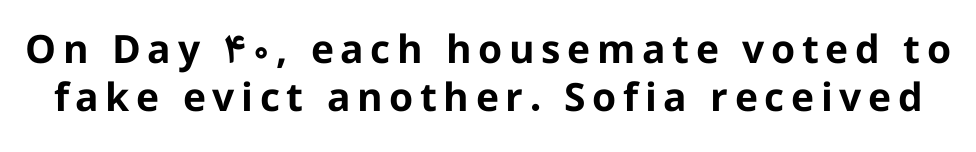
{"serif": "no", "italic": "no", "bold": "yes", "weight": "bold", "width": "normal", "stroke_contrast": "low", "x_height": "medium", "monospaced": "no", "underline": "no", "line_spacing_ratio": 1.23, "glyph_px": 39}
